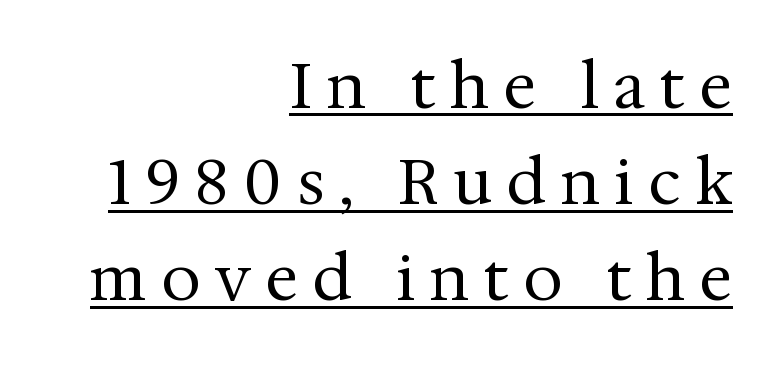
How are the letters spaced? Widely, with obvious added tracking. Is this a fixed-width face? No — the glyphs have proportional, varying widths. Honestly, the row spacing looks completely unremarkable. Classification — serif.
